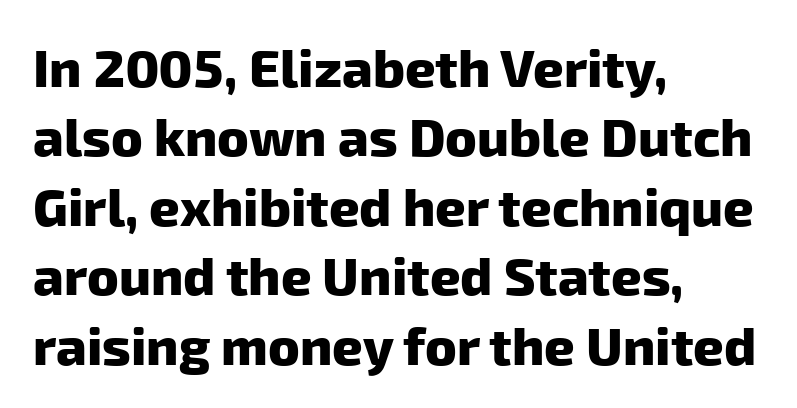
Q: Is the text bold? A: Yes.
Q: Is the typeface a serif or a sans-serif typeface? A: Sans-serif.
Q: Is the text underlined? A: No.
Q: How is the paragraph aligned? A: Left-aligned.
Q: Is the spacing between letters normal or unusually wide? A: Normal.
Q: Is the spacing between lines tight, normal or loose? A: Normal.
Q: Width (condensed, normal, or wide)? A: Normal.
Q: Stroke contrast? A: Low.
Q: x-height? A: Medium.
Q: Monospaced? A: No.
